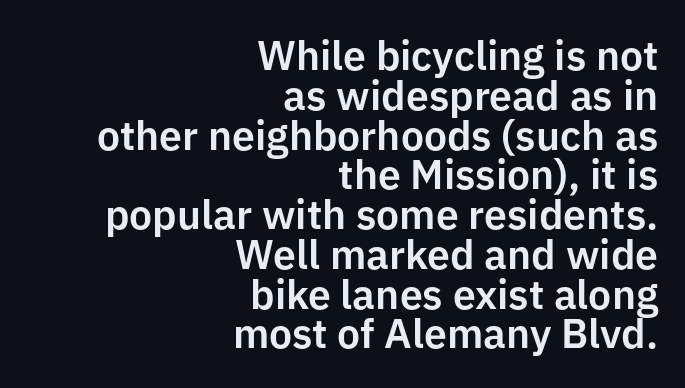
The string is rendered with underlining switched off. Nobody touched the tracking dial on this one. Tightly led — the rows are bunched. Posture: vertical. A flush-right, rag-left setting is used for this passage. Varying glyph widths throughout — classic text-font behaviour.
